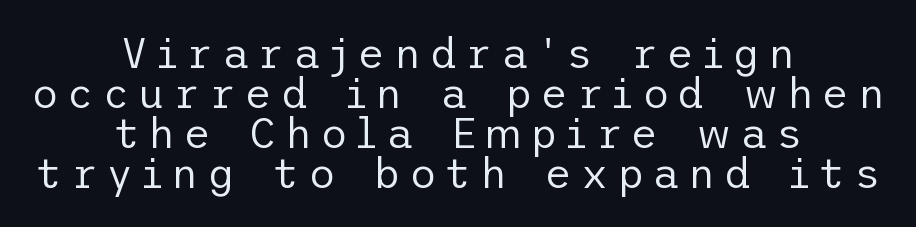
Q: Is the text bold? A: No.
Q: Is the text italic (slanted)? A: No, it is upright.
Q: Is the typeface a serif or a sans-serif typeface? A: Sans-serif.
Q: Is the text underlined? A: No.
Q: How is the paragraph aligned? A: Centered.
Q: Is the spacing between letters normal or unusually wide? A: Unusually wide.
Q: Is the spacing between lines tight, normal or loose? A: Tight.
Q: Width (condensed, normal, or wide)? A: Normal.
Q: Stroke contrast? A: Low.
Q: x-height? A: Medium.
